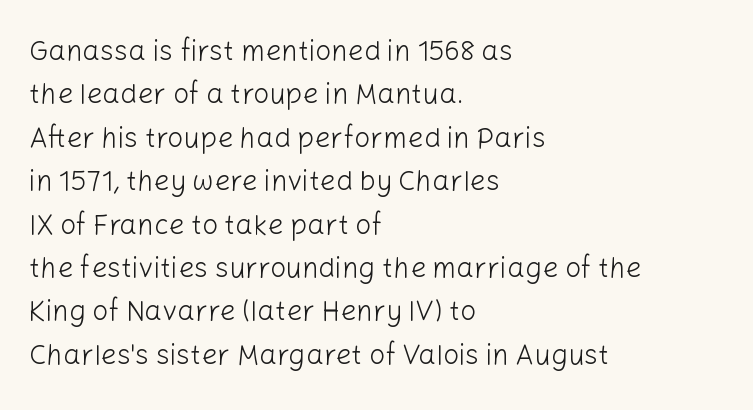
{"serif": "no", "italic": "no", "bold": "no", "weight": "light", "width": "normal", "stroke_contrast": "low", "x_height": "medium", "monospaced": "no", "underline": "no", "align": "left", "line_spacing": "normal", "line_spacing_ratio": 1.55, "letter_spacing": "normal", "letter_spacing_em": 0.0, "glyph_px": 28}
